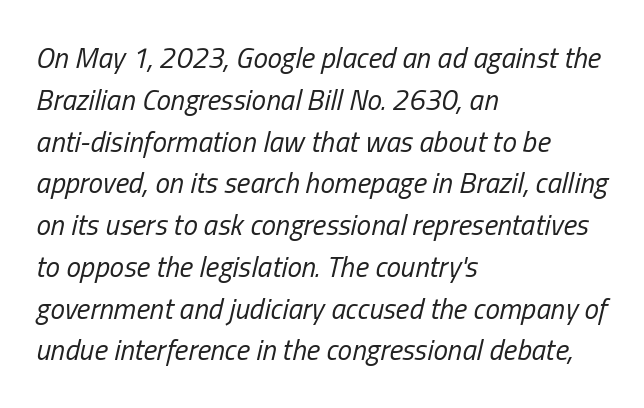
On a weight scale, this lands at 450 or below. Default kerning and tracking; the words read as compact shapes. The paragraph shown leans on its left margin. How would I describe the line gaps? Plain and ordinary. When letters slant like this, we call the style italic. A typesetter would call this proportional, since set widths differ per character.
